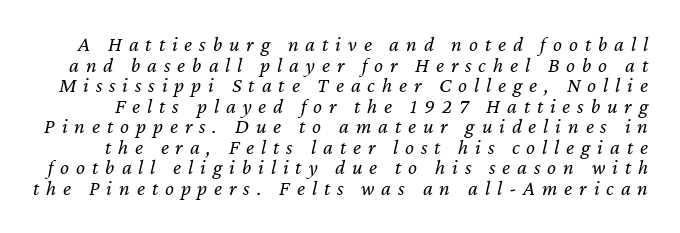
The image shows 21 px text type, italic (leaning right); set tight line spacing (0.98x), unusually wide letter spacing (+0.33 em), not underlined.
